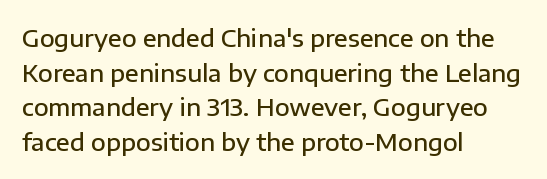
{"italic": "no", "bold": "semi", "underline": "no", "align": "left", "line_spacing": "normal", "line_spacing_ratio": 1.44, "letter_spacing": "normal", "letter_spacing_em": 0.0, "glyph_px": 24}
